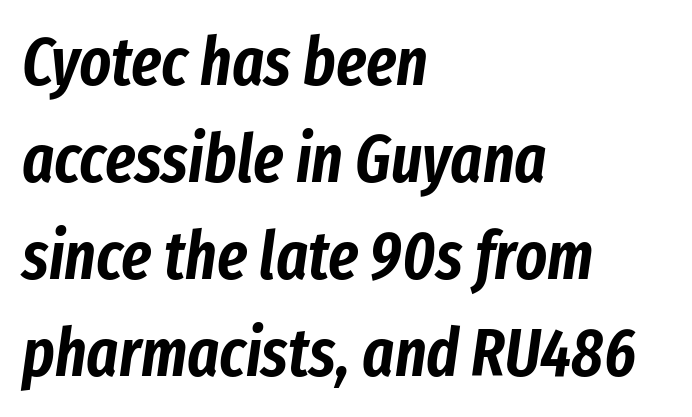
Q: Is the text italic (slanted)? A: Yes, it leans right by about 8 degrees.
Q: Is the text underlined? A: No.
Q: How is the paragraph aligned? A: Left-aligned.
Q: Is the spacing between letters normal or unusually wide? A: Normal.
Q: Is the spacing between lines tight, normal or loose? A: Normal.
Q: Width (condensed, normal, or wide)? A: Condensed.
Q: Stroke contrast? A: Low.
Q: x-height? A: Medium.
Q: Monospaced? A: No.
